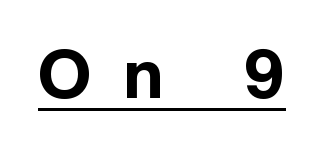
Proportional: the letters do not fall into vertical columns. Caption: expanded tracking, letters set apart. Does a line run under the words? Yes, clearly. The strokes are fattened all the way to bold. I'd call this a sans setting — the letters go barefoot.
